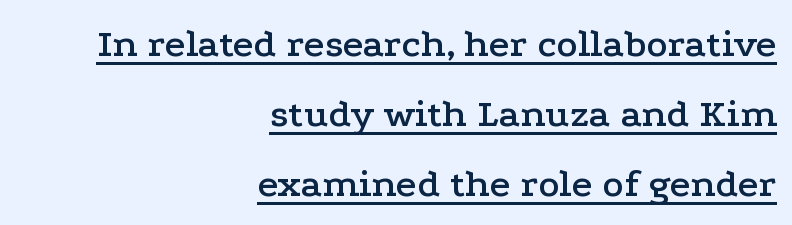
The image shows 40 px wide serif type, upright; set right-aligned, line spacing 1.75x, normal letter spacing, underlined; low stroke contrast and a medium x-height.
